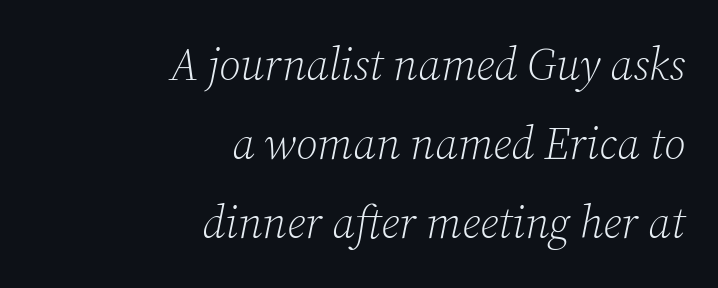
{"serif": "yes", "italic": "yes", "lean": "right", "slant_degrees": 12, "bold": "no", "weight": "light", "width": "normal", "stroke_contrast": "low", "x_height": "medium", "monospaced": "no", "underline": "no", "align": "right", "line_spacing_ratio": 1.76, "letter_spacing": "normal", "letter_spacing_em": 0.0, "glyph_px": 45}
